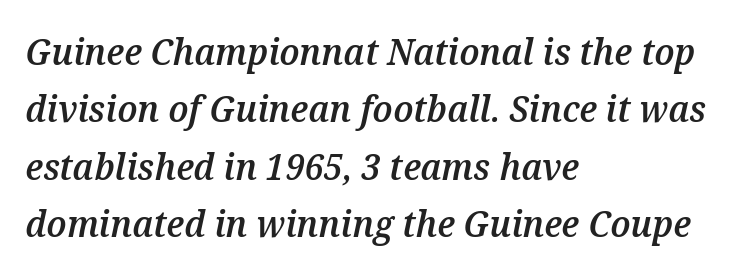
{"italic": "yes", "lean": "right", "slant_degrees": 12, "bold": "semi", "weight": "semibold", "width": "normal", "stroke_contrast": "medium", "x_height": "medium", "monospaced": "no", "underline": "no", "align": "left", "line_spacing": "normal", "line_spacing_ratio": 1.55, "letter_spacing": "normal", "letter_spacing_em": 0.0, "glyph_px": 37}
